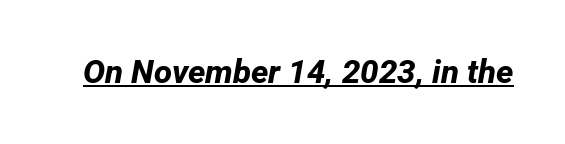
Q: Is the text bold? A: Yes.
Q: Is the typeface a serif or a sans-serif typeface? A: Sans-serif.
Q: Is the text underlined? A: Yes.
Q: Is the spacing between letters normal or unusually wide? A: Normal.
Q: Width (condensed, normal, or wide)? A: Normal.
Q: Stroke contrast? A: Low.
Q: x-height? A: Medium.
Q: Monospaced? A: No.
